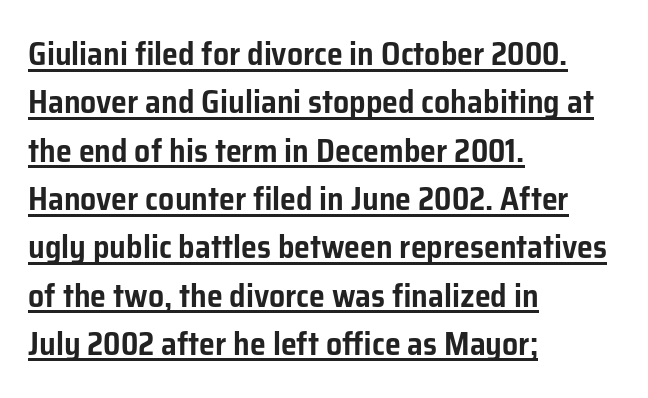
The image shows 32 px sans-serif type, upright; set left-aligned, normal line spacing (1.51x), normal letter spacing, underlined; low stroke contrast and a medium x-height.
